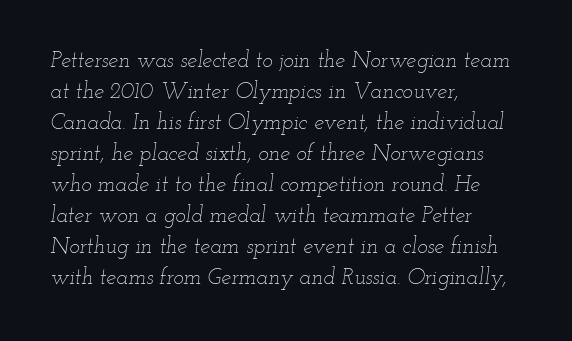
The image shows 22 px text type, italic (leaning right); set left-aligned, normal line spacing (1.41x), normal letter spacing, not underlined.
